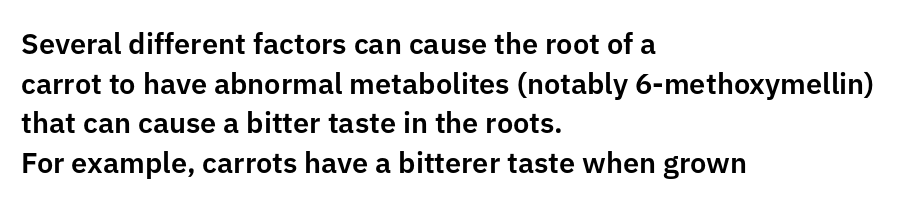
The image shows 29 px sans-serif type, upright; set left-aligned, normal line spacing (1.37x), normal letter spacing, not underlined; low stroke contrast and a medium x-height.
